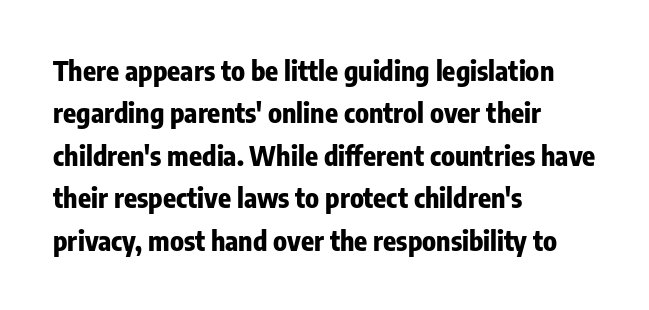
{"italic": "no", "bold": "yes", "underline": "no", "align": "left", "line_spacing": "normal", "line_spacing_ratio": 1.57, "letter_spacing": "normal", "letter_spacing_em": 0.0, "glyph_px": 27}
